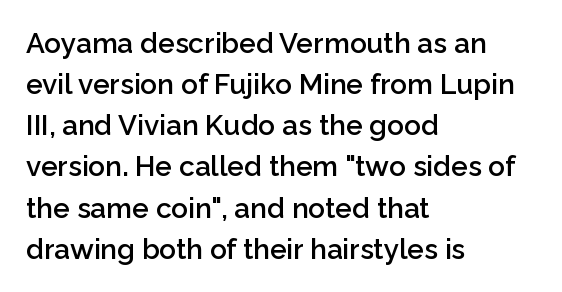
The image shows 28 px semibold sans-serif type, upright; set left-aligned, normal line spacing (1.47x), normal letter spacing, not underlined; low stroke contrast and a medium x-height.
